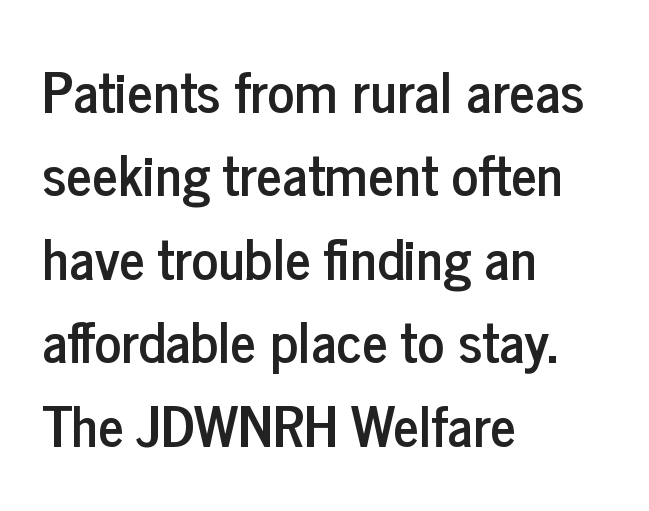
The image shows 56 px condensed sans-serif type, upright; set left-aligned, normal line spacing (1.49x), normal letter spacing, not underlined; low stroke contrast and a medium x-height.
